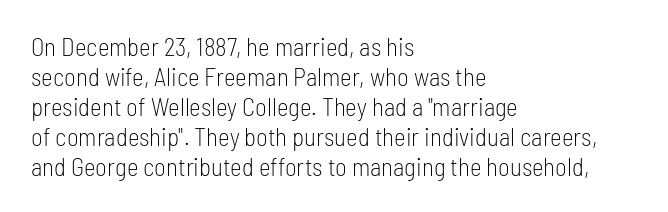
Stem width sits at or under what a default text font uses. Rendered with straight, roman letterforms. In CSS terms this would be text-align: left. Is the letter spacing exaggerated? No — it looks like the ordinary default.
